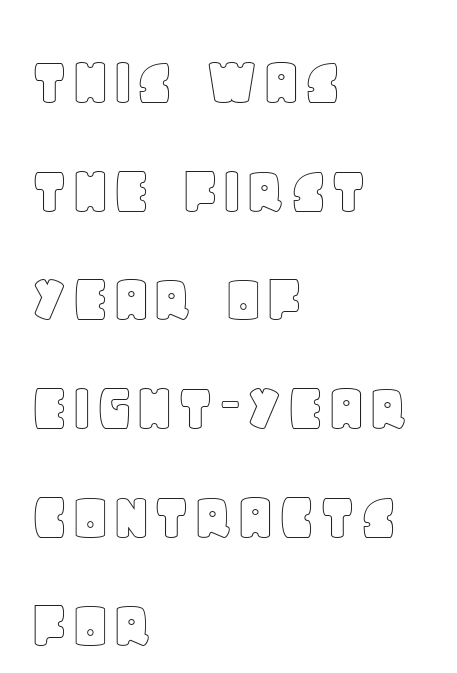
{"italic": "no", "width": "normal", "x_height": "large", "monospaced": "no", "underline": "no", "align": "left", "line_spacing": "normal", "line_spacing_ratio": 1.53, "letter_spacing": "normal", "letter_spacing_em": 0.0, "glyph_px": 71}
